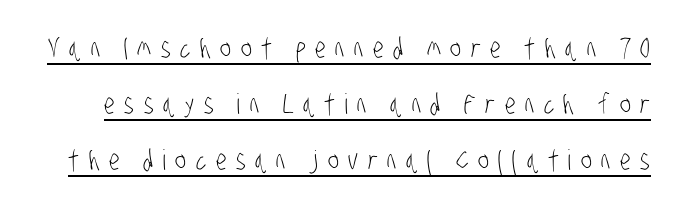
{"serif": "no", "bold": "no", "weight": "light", "width": "condensed", "stroke_contrast": "low", "x_height": "large", "monospaced": "no", "underline": "yes", "line_spacing": "loose", "line_spacing_ratio": 2.0, "letter_spacing": "wide", "letter_spacing_em": 0.34, "glyph_px": 28}
